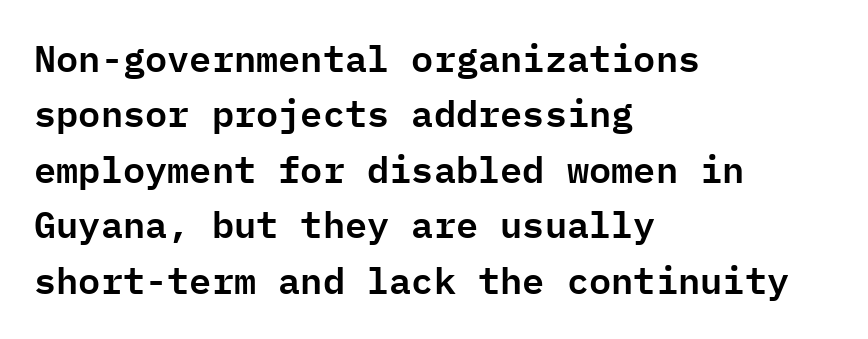
Do the letters lean? They stand straight. Caption: multi-line text, flush left, ragged right. Words float on clear page, feet unadorned. Nope, no serifs anywhere on these letters. The rendering uses typewriter-style spacing with identical character cells. What stands out about the letter spacing? Nothing — it is the standard amount.
